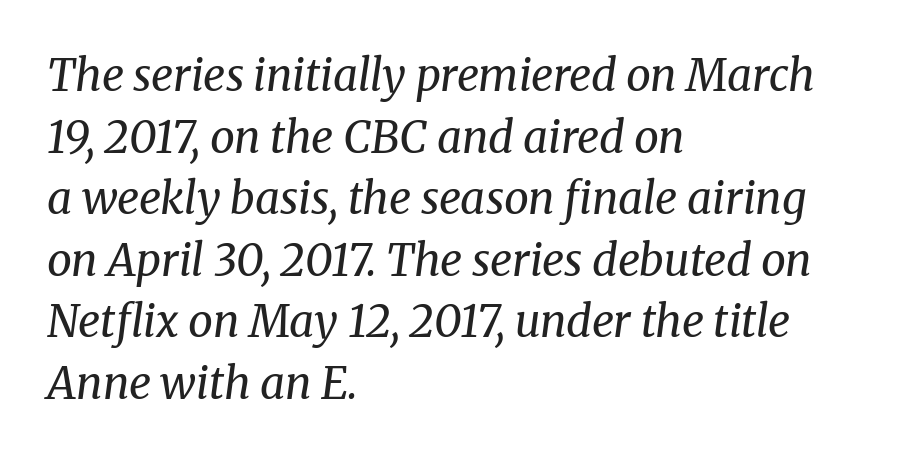
{"serif": "yes", "italic": "yes", "lean": "right", "slant_degrees": 8, "bold": "no", "weight": "regular", "width": "normal", "stroke_contrast": "medium", "x_height": "medium", "monospaced": "no", "underline": "no", "align": "left", "line_spacing": "normal", "line_spacing_ratio": 1.4, "letter_spacing": "normal", "letter_spacing_em": 0.0, "glyph_px": 44}
